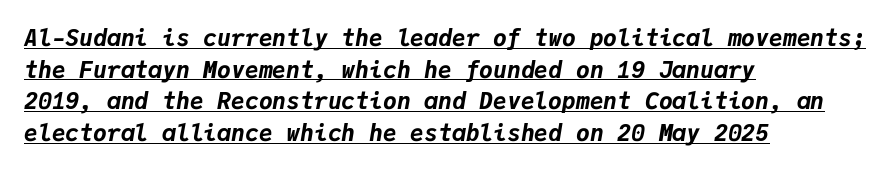
Q: Is the text bold? A: Yes.
Q: Is the text italic (slanted)? A: Yes, it leans right by about 9 degrees.
Q: Is the text underlined? A: Yes.
Q: How is the paragraph aligned? A: Left-aligned.
Q: Is the spacing between letters normal or unusually wide? A: Normal.
Q: Is the spacing between lines tight, normal or loose? A: Normal.
